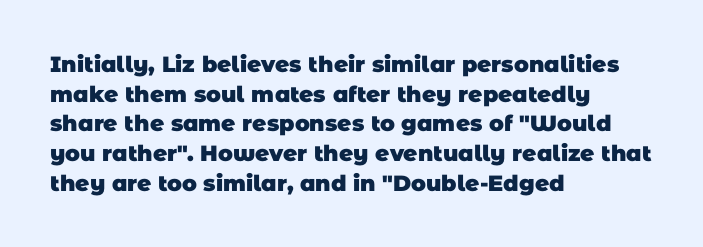
The image shows 22 px bold type; set left-aligned, normal line spacing (1.35x), normal letter spacing, not underlined.
